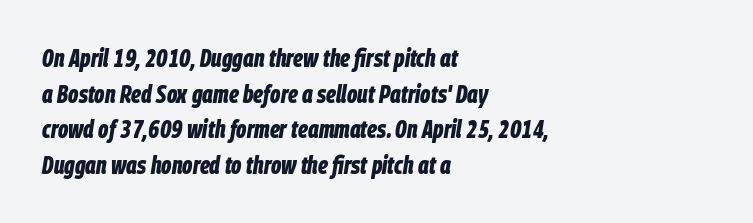
Q: Is the text bold? A: Yes.
Q: Is the text italic (slanted)? A: Yes, it leans right by about 9 degrees.
Q: Is the text underlined? A: No.
Q: How is the paragraph aligned? A: Left-aligned.
Q: Is the spacing between letters normal or unusually wide? A: Normal.
Q: Is the spacing between lines tight, normal or loose? A: Normal.
